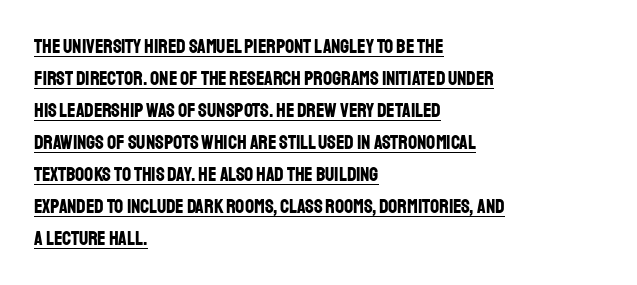
{"italic": "no", "bold": "yes", "underline": "yes", "align": "left", "line_spacing": "normal", "line_spacing_ratio": 1.6, "letter_spacing": "normal", "letter_spacing_em": 0.0, "glyph_px": 20}
